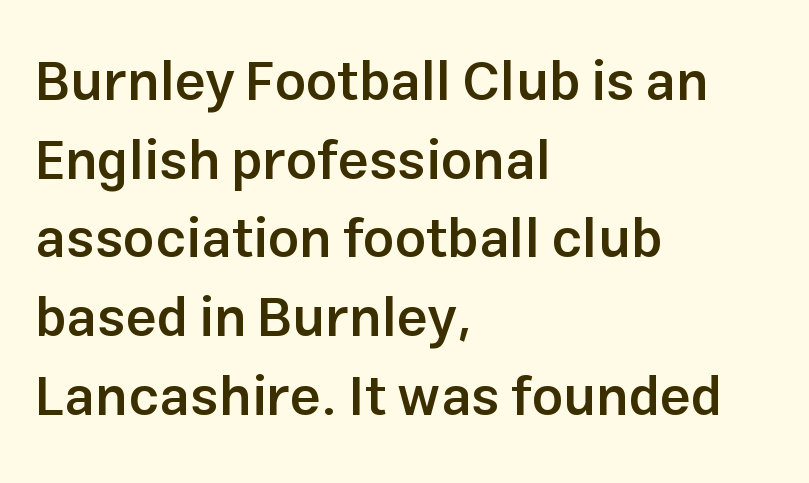
Q: Is the text bold? A: Semi-bold.
Q: Is the text italic (slanted)? A: No, it is upright.
Q: Is the typeface a serif or a sans-serif typeface? A: Sans-serif.
Q: Is the text underlined? A: No.
Q: How is the paragraph aligned? A: Left-aligned.
Q: Is the spacing between letters normal or unusually wide? A: Normal.
Q: Is the spacing between lines tight, normal or loose? A: Normal.
Q: Width (condensed, normal, or wide)? A: Normal.
Q: Stroke contrast? A: Low.
Q: x-height? A: Medium.
Q: Monospaced? A: No.
